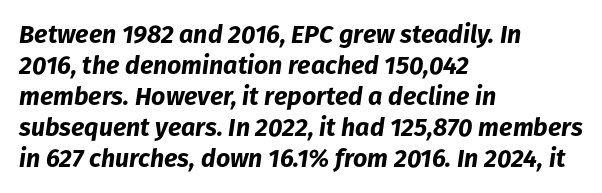
{"italic": "yes", "lean": "right", "slant_degrees": 8, "bold": "yes", "underline": "no", "align": "left", "line_spacing_ratio": 1.24, "letter_spacing": "normal", "letter_spacing_em": 0.0, "glyph_px": 25}
